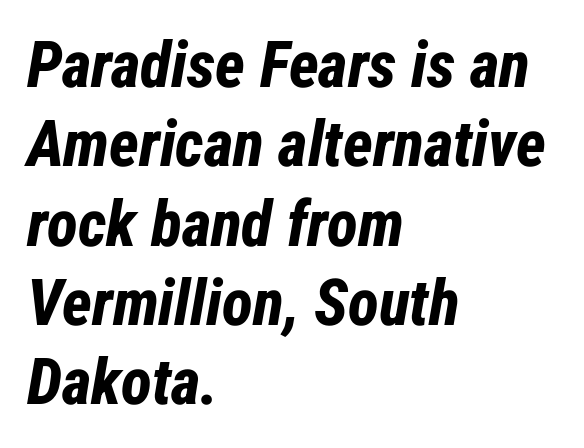
Q: Is the text bold? A: Yes.
Q: Is the text italic (slanted)? A: Yes, it leans right by about 12 degrees.
Q: Is the text underlined? A: No.
Q: How is the paragraph aligned? A: Left-aligned.
Q: Is the spacing between letters normal or unusually wide? A: Normal.
Q: Width (condensed, normal, or wide)? A: Condensed.
Q: Stroke contrast? A: Low.
Q: x-height? A: Medium.
Q: Monospaced? A: No.
